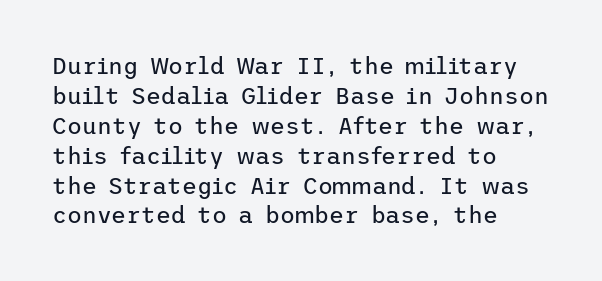
Q: Is the text bold? A: No.
Q: Is the text italic (slanted)? A: No, it is upright.
Q: Is the text underlined? A: No.
Q: How is the paragraph aligned? A: Left-aligned.
Q: Is the spacing between letters normal or unusually wide? A: Normal.
Q: Is the spacing between lines tight, normal or loose? A: Normal.
